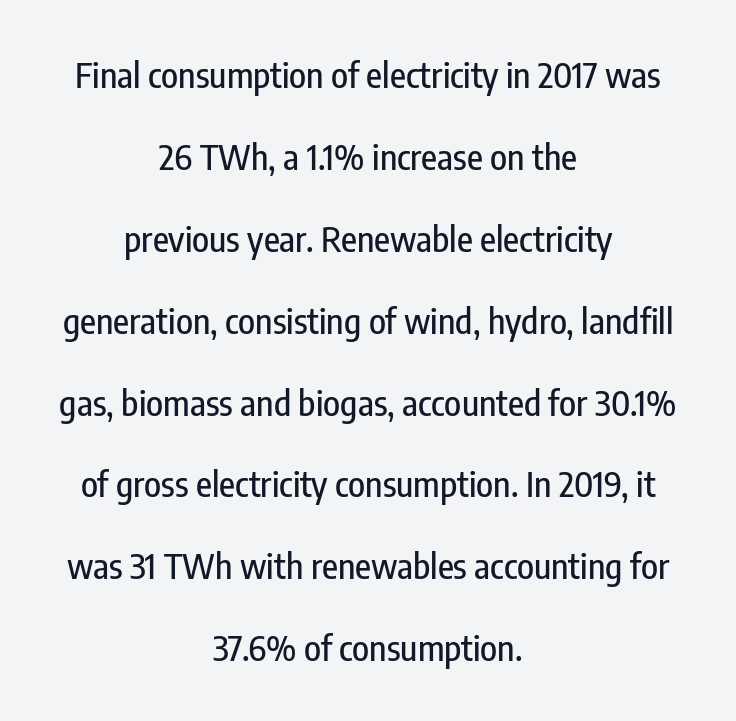
A great deal of white space separates one row of letters from the next. Unmarked baselines from the first word to the last. This sample uses an upright cut, with every glyph sitting square on the baseline. The characters display no serif detailing; their extremities are plain.
